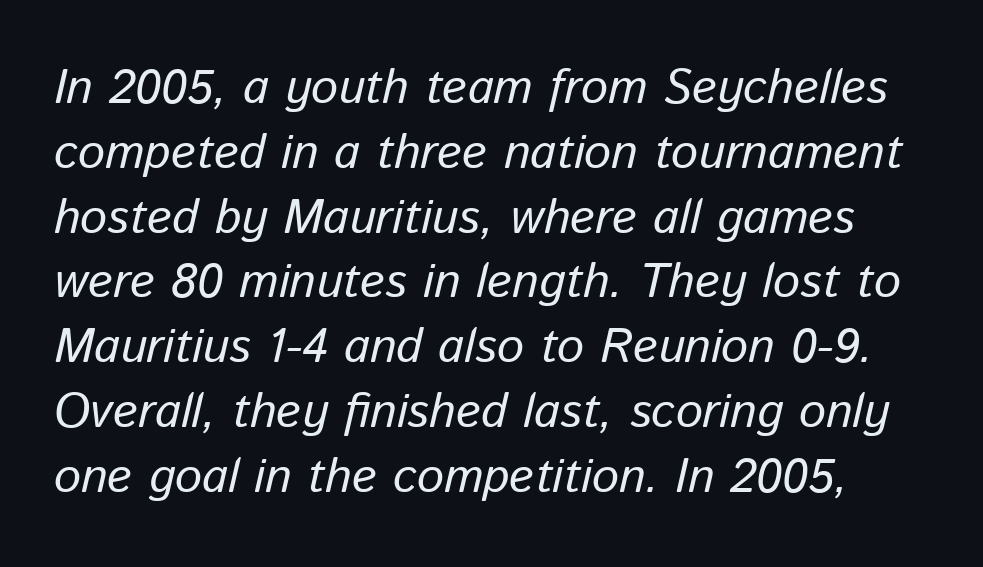
The rendering applies a slant to the glyphs. In terms of letterspacing, this is plain default setting. The string is rendered with underlining switched off. A typesetter would call this proportional, since set widths differ per character. A light-to-regular cut is what we see here.
